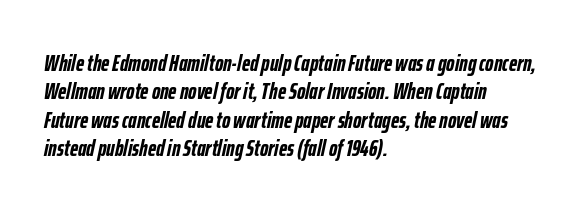
The image shows 23 px bold type, italic (leaning right); set left-aligned, line spacing 1.23x, normal letter spacing, not underlined.
